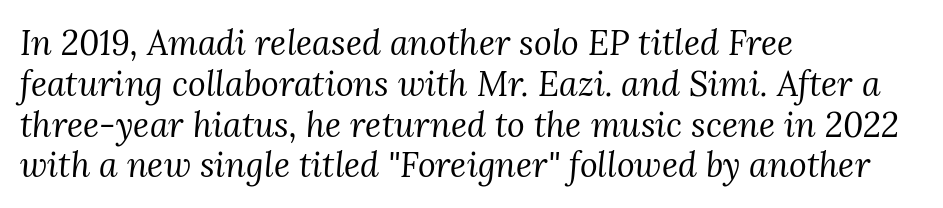
{"serif": "yes", "italic": "yes", "lean": "right", "slant_degrees": 3, "bold": "no", "weight": "regular", "width": "normal", "stroke_contrast": "medium", "x_height": "medium", "monospaced": "no", "underline": "no", "align": "left", "line_spacing_ratio": 1.2, "letter_spacing": "normal", "letter_spacing_em": 0.0, "glyph_px": 34}
